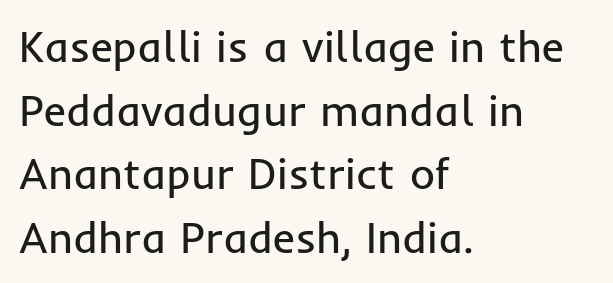
{"serif": "no", "italic": "no", "bold": "no", "weight": "regular", "width": "normal", "stroke_contrast": "low", "x_height": "medium", "monospaced": "no", "underline": "no", "align": "left", "line_spacing": "normal", "line_spacing_ratio": 1.48, "letter_spacing": "normal", "letter_spacing_em": 0.0, "glyph_px": 43}
